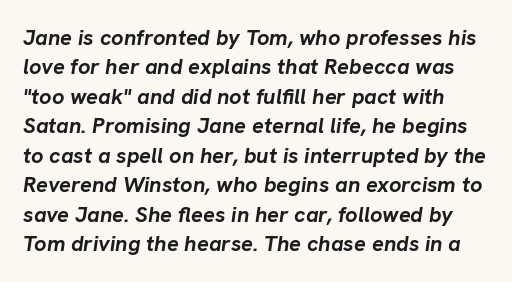
The rendering keeps characters at their native spacing. The rendering uses a moderate line-height, typical for paragraphs. Italic: yes, the glyphs are oblique. Notice how thick the strokes are: this is what a full bold looks like.
